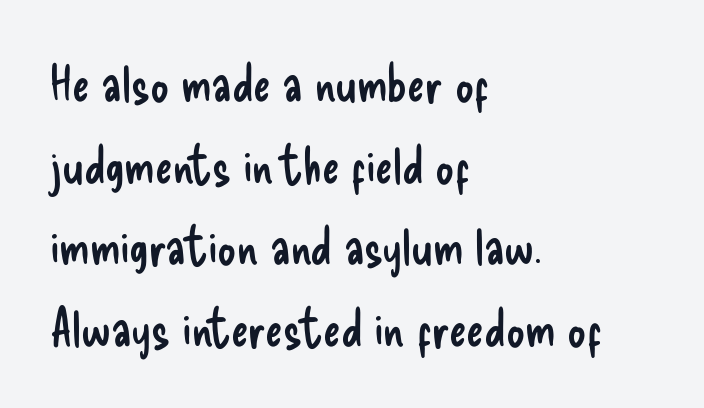
The image shows 52 px regular-weight, condensed sans-serif type, upright; set left-aligned, normal line spacing (1.57x), normal letter spacing, not underlined; low stroke contrast and a small x-height.
